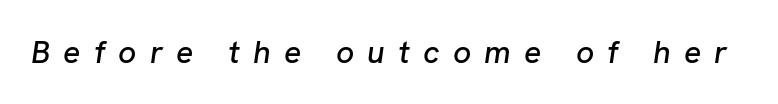
What stands out about the letter spacing? Its width — letters are far apart. Does the lettering tilt? It does — this is italic. Decoration check: the copy has no underline. Note the varied advance widths — an 'i' is clearly narrower than an 'm'.
